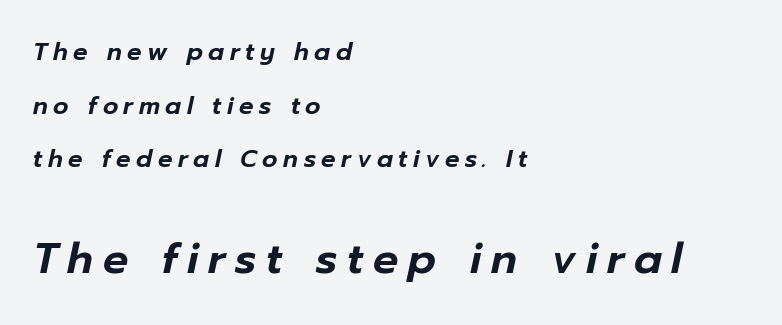
Q: Is the text italic (slanted)? A: Yes, it leans right by about 12 degrees.
Q: Is the text underlined? A: No.
Q: How is the paragraph aligned? A: Left-aligned.
Q: Is the spacing between letters normal or unusually wide? A: Unusually wide.
Q: Is the spacing between lines tight, normal or loose? A: Loose.
Q: Which block of text is set in a larger size, the first (top) or the second (bottom)? A: The second (bottom) one.
Q: Width (condensed, normal, or wide)? A: Normal.
Q: Stroke contrast? A: Low.
Q: x-height? A: Medium.
Q: Monospaced? A: No.
